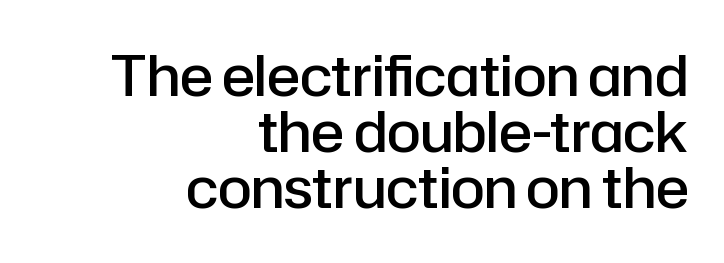
The image shows 55 px semibold sans-serif type, upright; set right-aligned, tight line spacing (1.02x), normal letter spacing, not underlined; low stroke contrast and a medium x-height.
